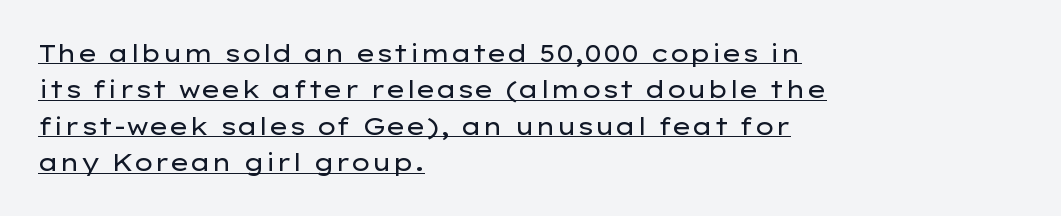
The image shows 24 px text type, upright; set left-aligned, normal line spacing (1.52x), normal letter spacing, underlined.
